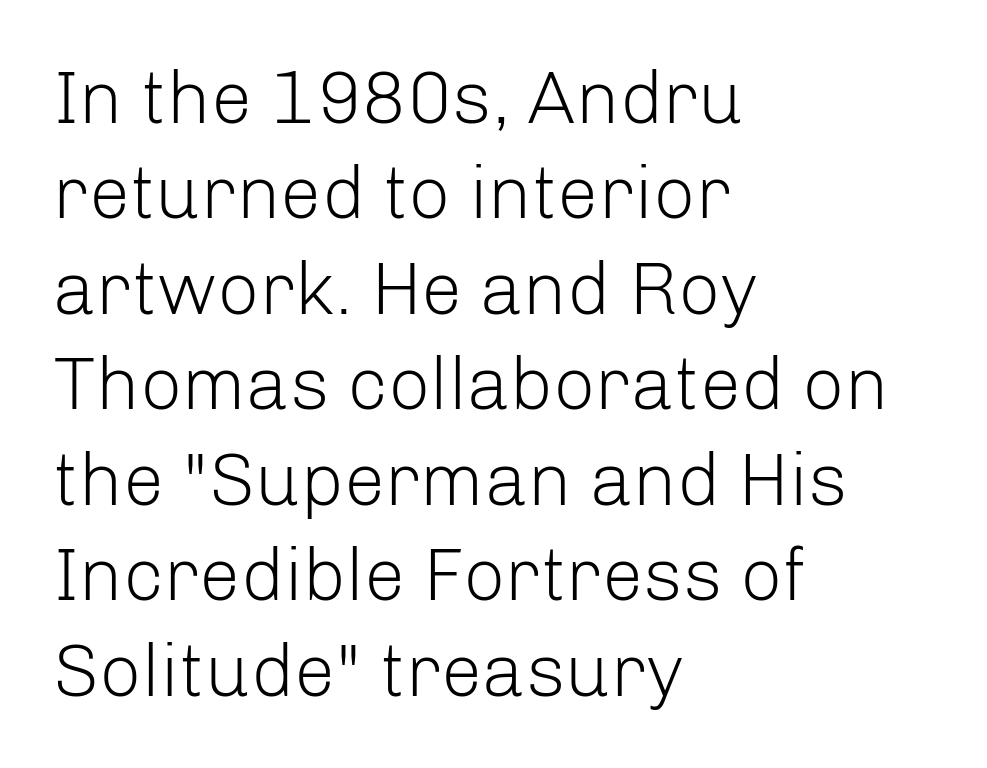
Weight class: somewhere from thin through regular. Quick note: not italic, upright. One glance says typical: line gaps are just what's usual. Tracking here is standard; glyphs follow each other at the usual distance. Letterform terminals end flat and unadorned throughout the passage.
